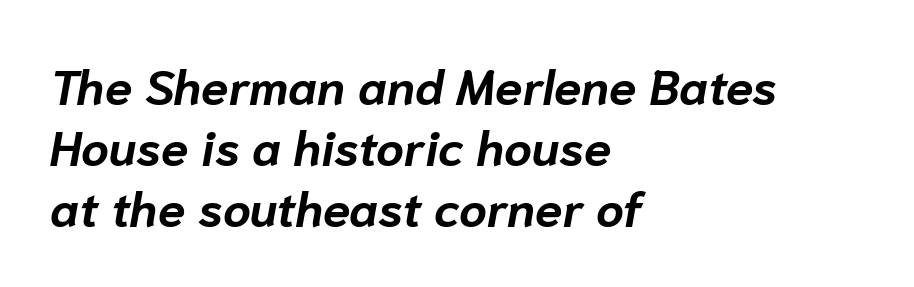
The image shows 49 px bold type, italic (leaning right); set left-aligned, line spacing 1.24x, normal letter spacing, not underlined; low stroke contrast and a medium x-height.
